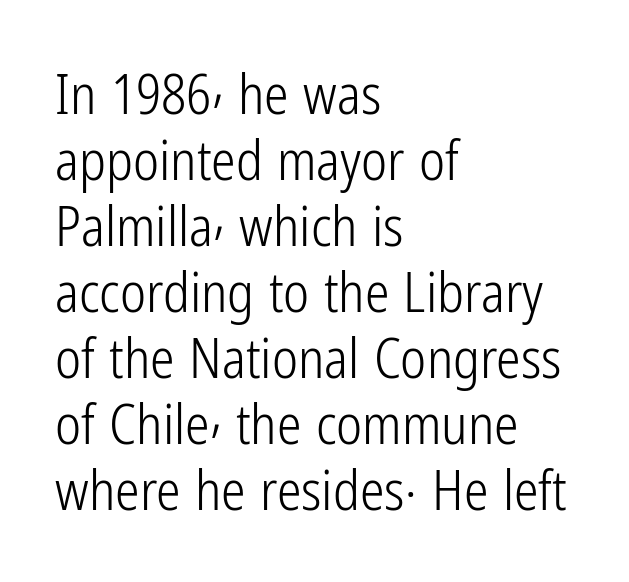
The face looks like a standard text weight, possibly lighter. Every row of glyphs begins at an identical x-position on the left. No extra tracking has been applied to these lines. Is this a sans? Yes — the strokes have no serifs. These lines are rendered in a variable-pitch font.
